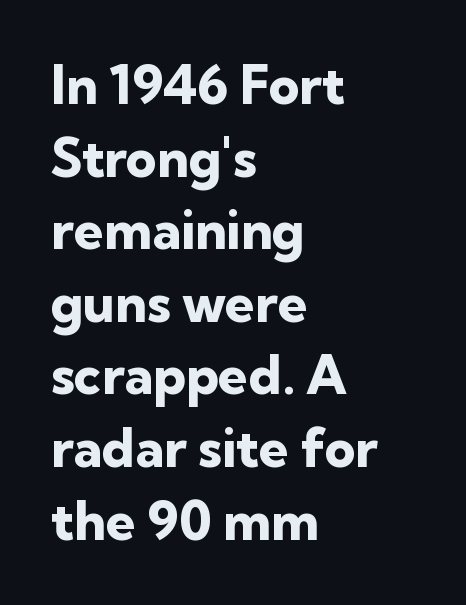
{"serif": "no", "italic": "no", "bold": "yes", "weight": "heavy", "width": "normal", "stroke_contrast": "low", "x_height": "medium", "monospaced": "no", "underline": "no", "align": "left", "line_spacing": "normal", "line_spacing_ratio": 1.37, "letter_spacing": "normal", "letter_spacing_em": 0.0, "glyph_px": 53}
